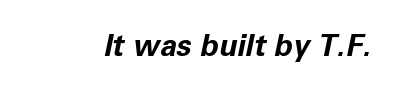
Q: Is the text bold? A: Yes.
Q: Is the text italic (slanted)? A: Yes, it leans right by about 11 degrees.
Q: Is the text underlined? A: No.
Q: Is the spacing between letters normal or unusually wide? A: Normal.
Q: Width (condensed, normal, or wide)? A: Normal.
Q: Stroke contrast? A: Low.
Q: x-height? A: Medium.
Q: Monospaced? A: No.
